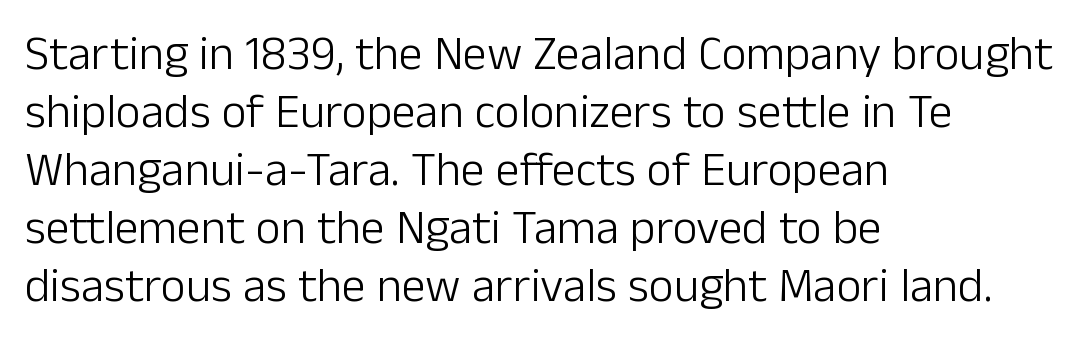
Q: Is the text bold? A: No.
Q: Is the text italic (slanted)? A: No, it is upright.
Q: Is the typeface a serif or a sans-serif typeface? A: Sans-serif.
Q: Is the text underlined? A: No.
Q: How is the paragraph aligned? A: Left-aligned.
Q: Is the spacing between letters normal or unusually wide? A: Normal.
Q: Width (condensed, normal, or wide)? A: Normal.
Q: Stroke contrast? A: Low.
Q: x-height? A: Medium.
Q: Monospaced? A: No.
